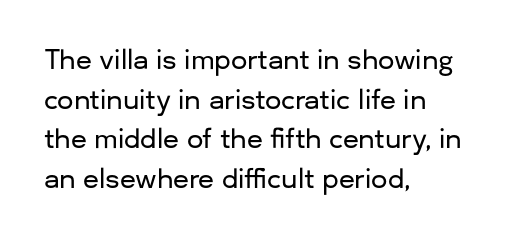
{"italic": "no", "underline": "no", "align": "left", "line_spacing": "normal", "line_spacing_ratio": 1.52, "letter_spacing": "normal", "letter_spacing_em": 0.0, "glyph_px": 26}
